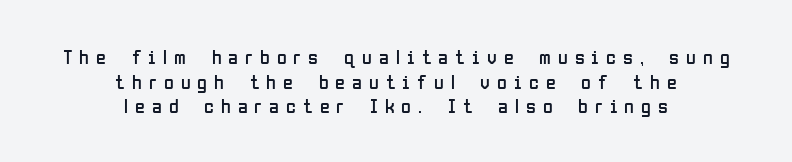
The characters are drawn with everyday or finer stroke widths. Teacher's note: observe the equal gaps on both sides — that is centered alignment. Anything drawn beneath the words? Only blank space. Posture: straight, roman, zero tilt.
